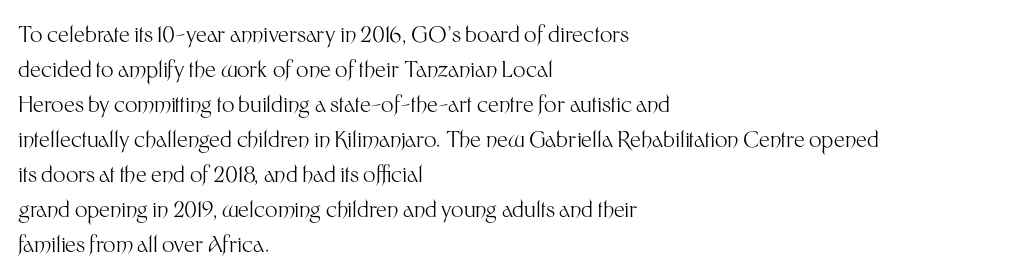
{"italic": "no", "bold": "no", "underline": "no", "align": "left", "line_spacing": "normal", "line_spacing_ratio": 1.59, "letter_spacing": "normal", "letter_spacing_em": 0.0, "glyph_px": 22}
